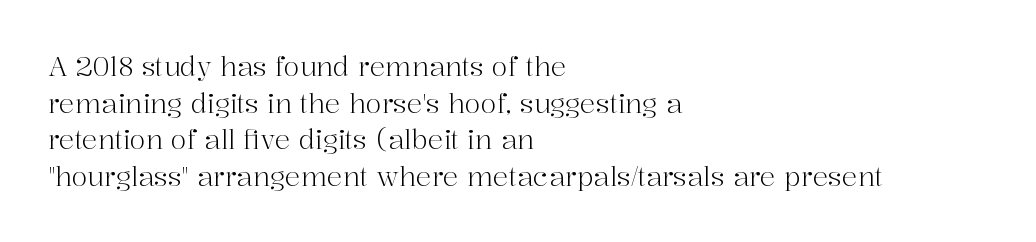
Q: Is the text bold? A: No.
Q: Is the text italic (slanted)? A: No, it is upright.
Q: Is the text underlined? A: No.
Q: How is the paragraph aligned? A: Left-aligned.
Q: Is the spacing between letters normal or unusually wide? A: Normal.
Q: Is the spacing between lines tight, normal or loose? A: Normal.
